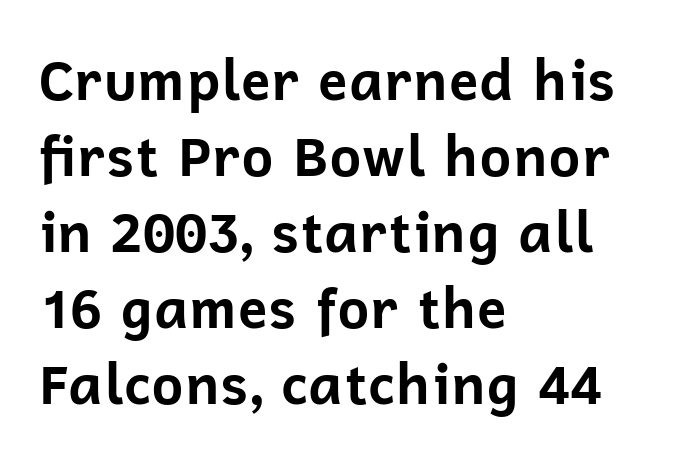
Q: Is the text bold? A: Yes.
Q: Is the text italic (slanted)? A: No, it is upright.
Q: Is the typeface a serif or a sans-serif typeface? A: Sans-serif.
Q: Is the text underlined? A: No.
Q: How is the paragraph aligned? A: Left-aligned.
Q: Is the spacing between letters normal or unusually wide? A: Normal.
Q: Is the spacing between lines tight, normal or loose? A: Normal.
Q: Width (condensed, normal, or wide)? A: Normal.
Q: Stroke contrast? A: Low.
Q: x-height? A: Medium.
Q: Monospaced? A: No.
